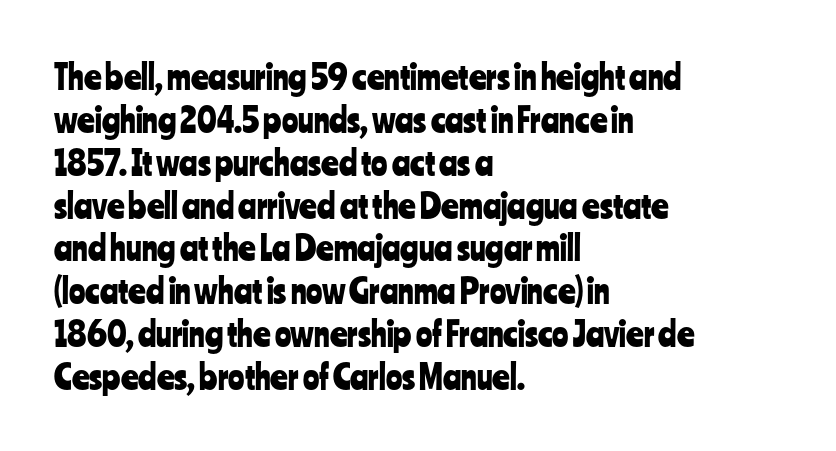
Q: Is the text italic (slanted)? A: No, it is upright.
Q: Is the typeface a serif or a sans-serif typeface? A: Sans-serif.
Q: Is the text underlined? A: No.
Q: How is the paragraph aligned? A: Left-aligned.
Q: Is the spacing between letters normal or unusually wide? A: Normal.
Q: Is the spacing between lines tight, normal or loose? A: Normal.
Q: Width (condensed, normal, or wide)? A: Condensed.
Q: Stroke contrast? A: Low.
Q: x-height? A: Medium.
Q: Monospaced? A: No.
